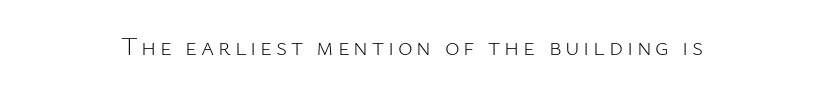
{"italic": "no", "bold": "no", "underline": "no", "glyph_px": 25}
